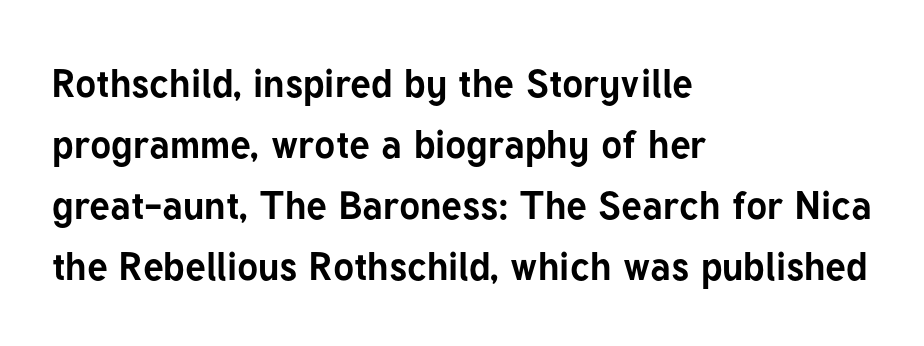
Q: Is the text bold? A: Yes.
Q: Is the text italic (slanted)? A: No, it is upright.
Q: Is the typeface a serif or a sans-serif typeface? A: Sans-serif.
Q: Is the text underlined? A: No.
Q: How is the paragraph aligned? A: Left-aligned.
Q: Is the spacing between letters normal or unusually wide? A: Normal.
Q: Is the spacing between lines tight, normal or loose? A: Normal.
Q: Width (condensed, normal, or wide)? A: Normal.
Q: Stroke contrast? A: Low.
Q: x-height? A: Medium.
Q: Monospaced? A: No.
